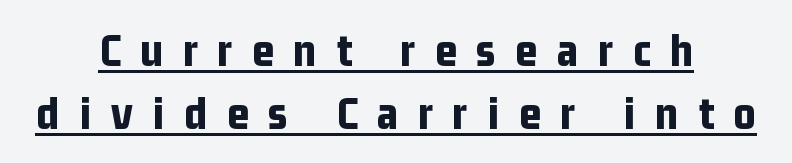
The image shows 48 px bold, condensed sans-serif type, upright; set centered, normal line spacing (1.32x), unusually wide letter spacing (+0.41 em), underlined; low stroke contrast and a medium x-height.
